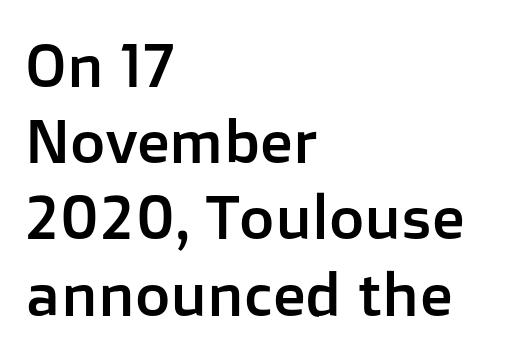
Just letters on the line, the space beneath them empty. A normal amount of white space separates one row of letters from the next. The paragraph has a hard left edge and a soft right edge. The type sits square on the baseline with zero lean. These lines are composed in type without serifs. The rendering uses natural spacing where letterforms have individual widths.
